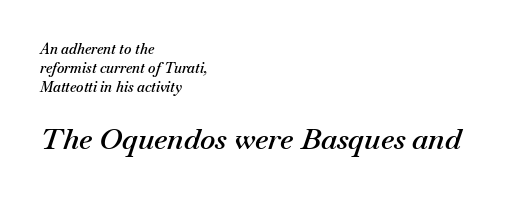
The image shows 29 px semibold type, italic (leaning right); set left-aligned, normal line spacing (1.35x), normal letter spacing, not underlined; the second (bottom) block is 2.07x larger; medium stroke contrast and a small x-height.
